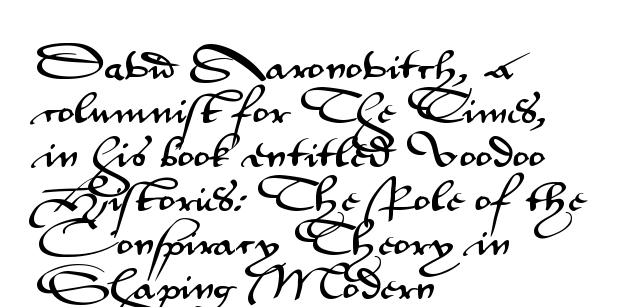
Q: Is the text italic (slanted)? A: Yes.
Q: Is the typeface a serif or a sans-serif typeface? A: Sans-serif.
Q: Is the text underlined? A: No.
Q: How is the paragraph aligned? A: Left-aligned.
Q: Is the spacing between letters normal or unusually wide? A: Normal.
Q: Is the spacing between lines tight, normal or loose? A: Normal.
Q: Width (condensed, normal, or wide)? A: Wide.
Q: Stroke contrast? A: Medium.
Q: x-height? A: Small.
Q: Monospaced? A: No.
